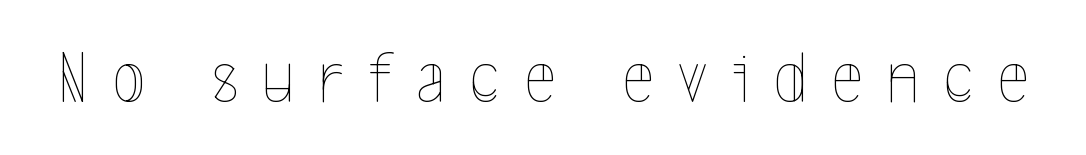
No heavy texture on the line: the type isn't bold. Posture: upright roman. This rendering features lettering with no underline. Varying glyph widths throughout — classic text-font behaviour. Loose tracking; the words dissolve into strings of separated letters.
